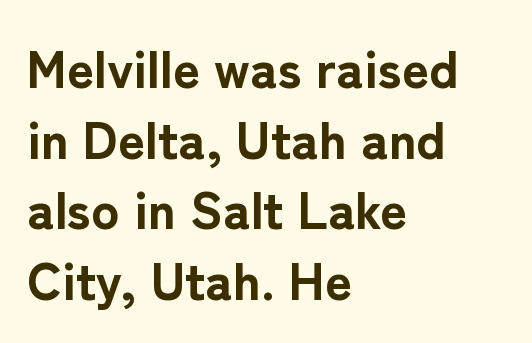
{"serif": "no", "italic": "no", "bold": "yes", "weight": "bold", "width": "normal", "stroke_contrast": "low", "x_height": "medium", "monospaced": "no", "underline": "no", "align": "left", "line_spacing": "normal", "line_spacing_ratio": 1.36, "letter_spacing": "normal", "letter_spacing_em": 0.0, "glyph_px": 52}
